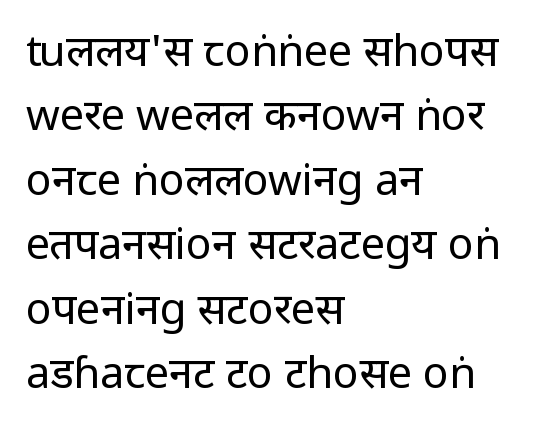
{"serif": "no", "italic": "no", "bold": "no", "weight": "regular", "width": "condensed", "stroke_contrast": "low", "x_height": "large", "monospaced": "no", "underline": "no", "align": "left", "line_spacing": "normal", "line_spacing_ratio": 1.5, "letter_spacing": "normal", "letter_spacing_em": 0.0, "glyph_px": 43}
